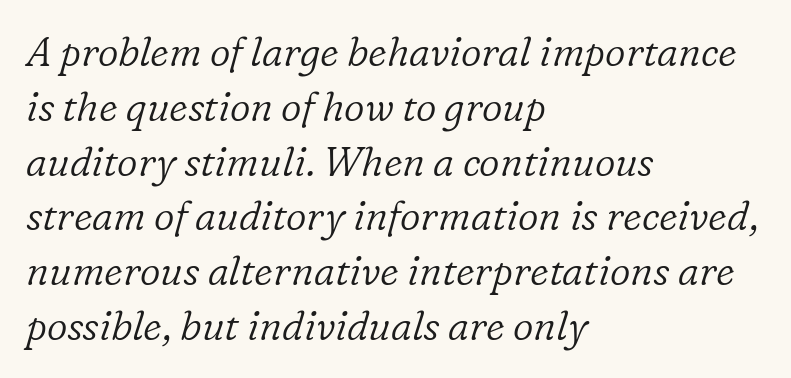
{"serif": "yes", "italic": "yes", "lean": "right", "slant_degrees": 16, "bold": "no", "weight": "light", "width": "normal", "stroke_contrast": "low", "x_height": "medium", "monospaced": "no", "underline": "no", "align": "left", "line_spacing": "normal", "line_spacing_ratio": 1.37, "letter_spacing": "normal", "letter_spacing_em": 0.0, "glyph_px": 40}
